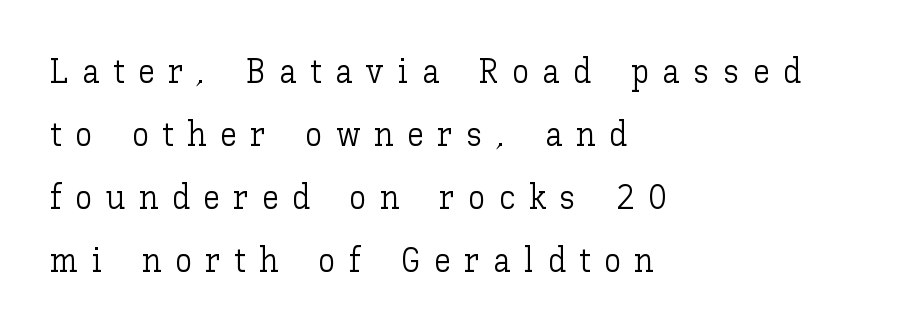
Q: Is the text bold? A: No.
Q: Is the text italic (slanted)? A: No, it is upright.
Q: Is the text underlined? A: No.
Q: How is the paragraph aligned? A: Left-aligned.
Q: Is the spacing between letters normal or unusually wide? A: Unusually wide.
Q: Width (condensed, normal, or wide)? A: Normal.
Q: Stroke contrast? A: Low.
Q: x-height? A: Medium.
Q: Monospaced? A: No.
